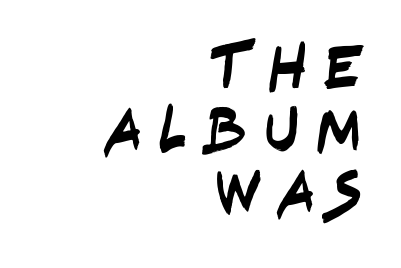
The image shows 64 px condensed sans-serif type; set right-aligned, tight line spacing (0.97x), unusually wide letter spacing (+0.24 em), not underlined; low stroke contrast and a large x-height.
